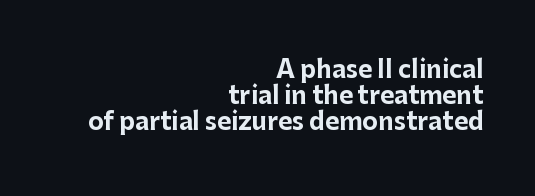
The image shows 24 px bold type, upright; set right-aligned, tight line spacing (1.09x), normal letter spacing, not underlined.
